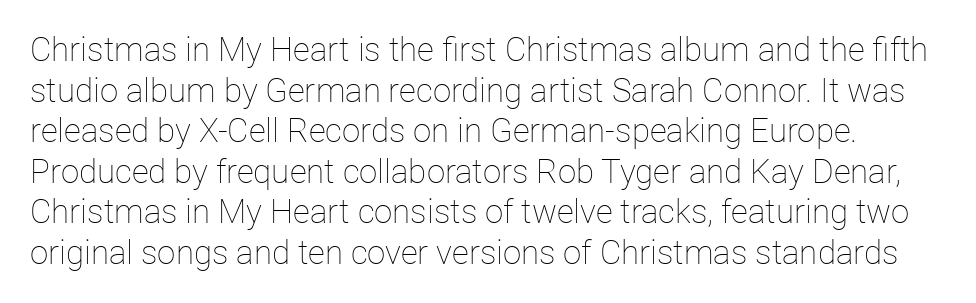
{"italic": "no", "bold": "no", "weight": "thin", "width": "normal", "stroke_contrast": "low", "x_height": "medium", "monospaced": "no", "underline": "no", "line_spacing_ratio": 1.23, "letter_spacing": "normal", "letter_spacing_em": 0.0, "glyph_px": 33}
